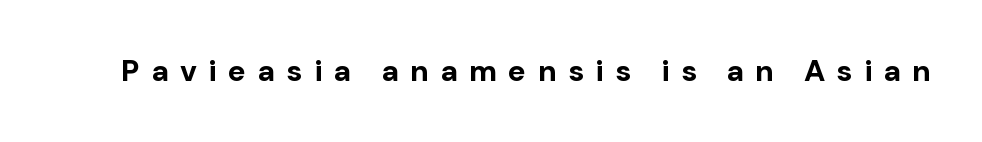
A typesetter would call this proportional, since set widths differ per character. Heavy, bold letterforms. Underlining? Definitely not there. Do the letters lean? They stand straight.
